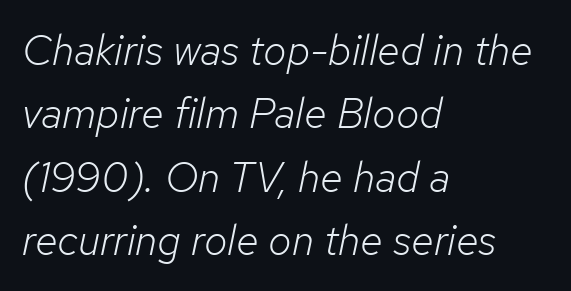
{"italic": "yes", "lean": "right", "slant_degrees": 12, "bold": "no", "weight": "light", "width": "normal", "stroke_contrast": "low", "x_height": "medium", "monospaced": "no", "underline": "no", "align": "left", "line_spacing": "normal", "line_spacing_ratio": 1.51, "letter_spacing": "normal", "letter_spacing_em": 0.0, "glyph_px": 42}
